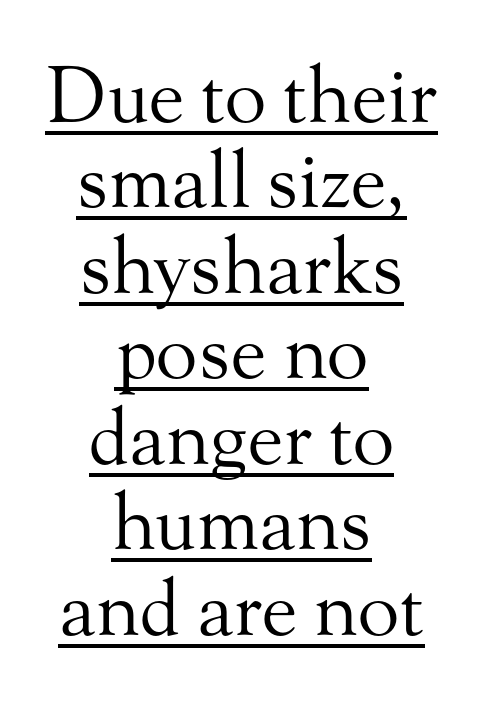
{"serif": "yes", "italic": "no", "bold": "no", "weight": "regular", "width": "normal", "stroke_contrast": "medium", "x_height": "small", "monospaced": "no", "underline": "yes", "align": "center", "line_spacing": "tight", "line_spacing_ratio": 1.11, "letter_spacing": "normal", "letter_spacing_em": 0.0, "glyph_px": 77}
